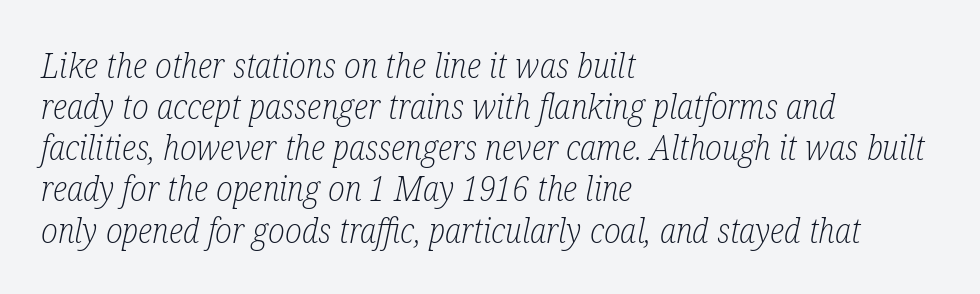
Would a proofreader flag this as italicized? Yes. The passage shown is typed in a proportional face where columns would drift. The ragged edge is on the right, which tells us the setting is flush left. To sum up the face: it has serifs. Look at the tracking — it's just the regular setting, nothing added. Honestly, there is no underline to notice here at all.
